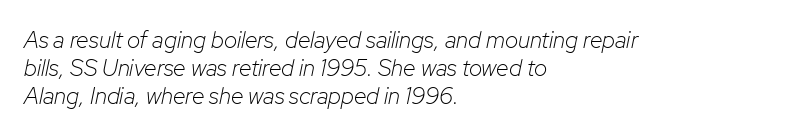
The image shows 23 px text type, italic (leaning right); set left-aligned, line spacing 1.21x, normal letter spacing, not underlined.
